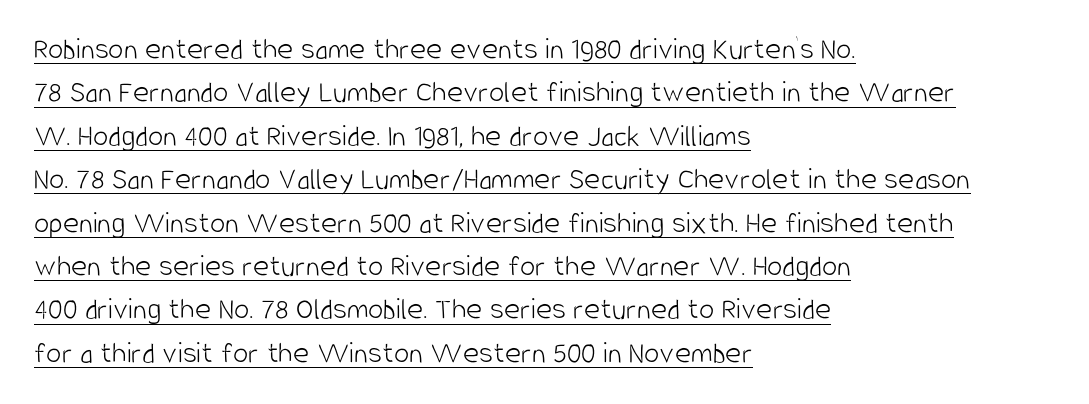
Q: Is the text bold? A: No.
Q: Is the text italic (slanted)? A: No, it is upright.
Q: Is the typeface a serif or a sans-serif typeface? A: Sans-serif.
Q: Is the text underlined? A: Yes.
Q: How is the paragraph aligned? A: Left-aligned.
Q: Is the spacing between letters normal or unusually wide? A: Normal.
Q: Is the spacing between lines tight, normal or loose? A: Normal.
Q: Width (condensed, normal, or wide)? A: Condensed.
Q: Stroke contrast? A: Low.
Q: x-height? A: Large.
Q: Monospaced? A: No.
